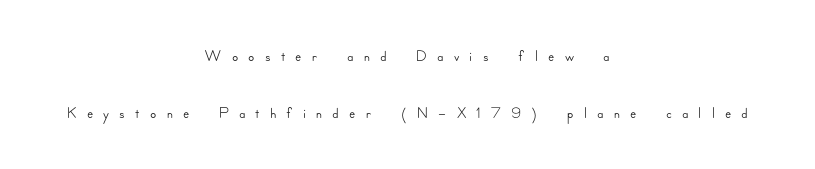
{"italic": "no", "underline": "no", "align": "center", "line_spacing": "loose", "line_spacing_ratio": 2.48, "letter_spacing": "wide", "letter_spacing_em": 0.44, "glyph_px": 23}
